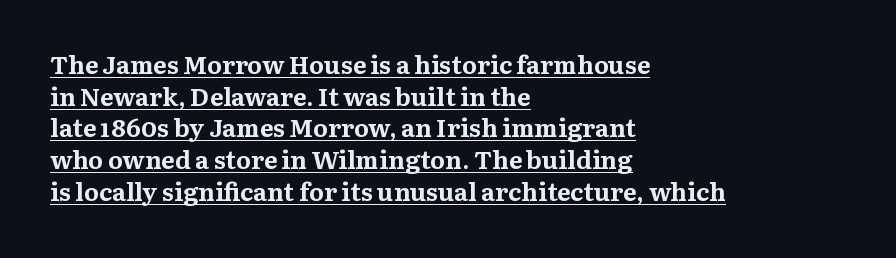
The rag falls on the right side of this text block. Vertical spacing — default. You can see a thin bar hugging the bottom of the glyphs. Emphasis by weight is at full strength: bold. These lines were composed using upright roman letters.
